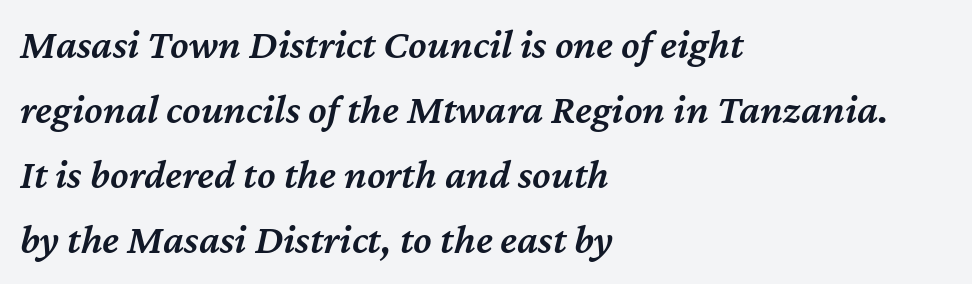
Q: Is the text bold? A: Semi-bold.
Q: Is the text italic (slanted)? A: Yes, it leans right by about 12 degrees.
Q: Is the text underlined? A: No.
Q: How is the paragraph aligned? A: Left-aligned.
Q: Is the spacing between letters normal or unusually wide? A: Normal.
Q: Is the spacing between lines tight, normal or loose? A: Normal.
Q: Width (condensed, normal, or wide)? A: Normal.
Q: Stroke contrast? A: Medium.
Q: x-height? A: Medium.
Q: Monospaced? A: No.
